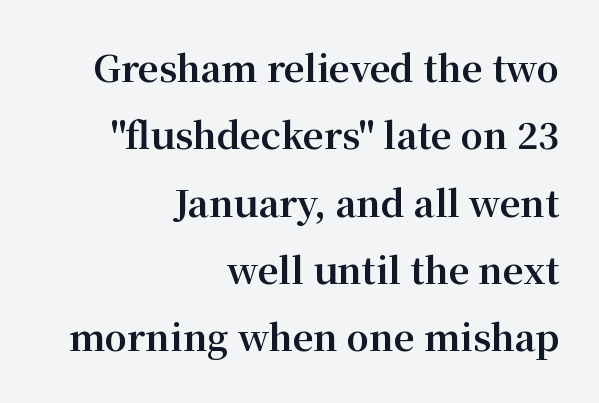
Q: Is the text bold? A: Yes.
Q: Is the text italic (slanted)? A: No, it is upright.
Q: Is the typeface a serif or a sans-serif typeface? A: Serif.
Q: Is the text underlined? A: No.
Q: How is the paragraph aligned? A: Right-aligned.
Q: Is the spacing between letters normal or unusually wide? A: Normal.
Q: Width (condensed, normal, or wide)? A: Normal.
Q: Stroke contrast? A: Medium.
Q: x-height? A: Medium.
Q: Monospaced? A: No.
